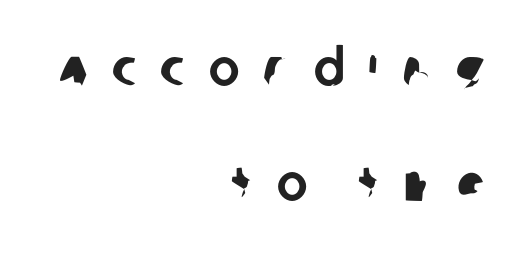
Q: Is the typeface a serif or a sans-serif typeface? A: Sans-serif.
Q: Is the text underlined? A: No.
Q: How is the paragraph aligned? A: Right-aligned.
Q: Is the spacing between letters normal or unusually wide? A: Unusually wide.
Q: Is the spacing between lines tight, normal or loose? A: Loose.
Q: Width (condensed, normal, or wide)? A: Normal.
Q: Stroke contrast? A: Low.
Q: x-height? A: Large.
Q: Monospaced? A: No.
